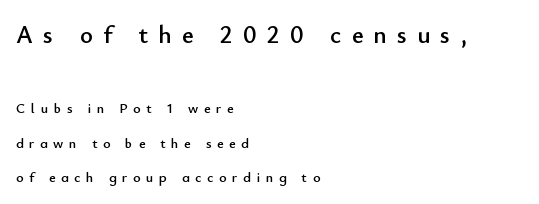
Q: Is the text italic (slanted)? A: No, it is upright.
Q: Is the text underlined? A: No.
Q: How is the paragraph aligned? A: Left-aligned.
Q: Is the spacing between letters normal or unusually wide? A: Unusually wide.
Q: Is the spacing between lines tight, normal or loose? A: Loose.
Q: Which block of text is set in a larger size, the first (top) or the second (bottom)? A: The first (top) one.
